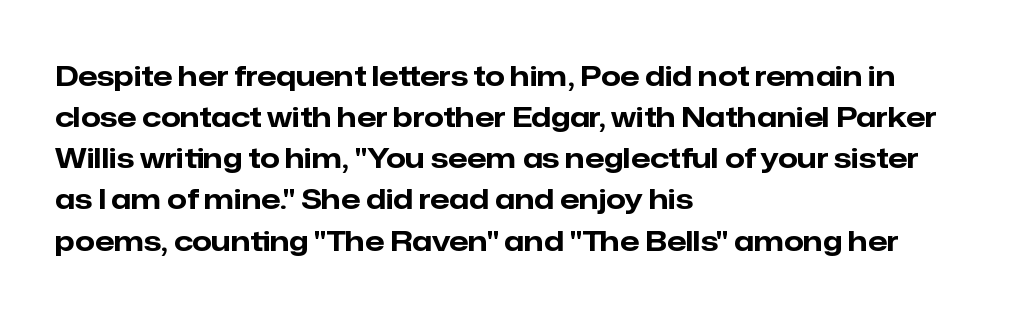
{"serif": "no", "italic": "no", "bold": "yes", "weight": "bold", "width": "normal", "stroke_contrast": "low", "x_height": "medium", "monospaced": "no", "underline": "no", "align": "left", "line_spacing": "normal", "line_spacing_ratio": 1.47, "letter_spacing": "normal", "letter_spacing_em": 0.0, "glyph_px": 28}
